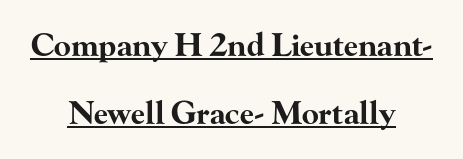
A typesetter would call this proportional, since set widths differ per character. Bold? Absolutely — the strokes are thick and heavy. Where is the straight margin? There isn't one; the lines are centered. The axis of the letterforms is exactly vertical. I'd call this a serif setting — the letters wear small feet. Notice the wide empty band between every row — that's loose leading.
